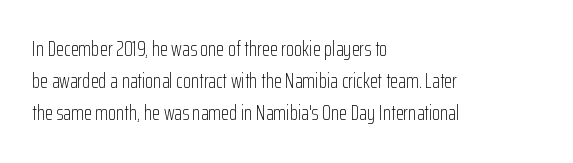
{"italic": "no", "bold": "no", "underline": "no", "align": "left", "line_spacing": "normal", "line_spacing_ratio": 1.53, "letter_spacing": "normal", "letter_spacing_em": 0.0, "glyph_px": 21}
